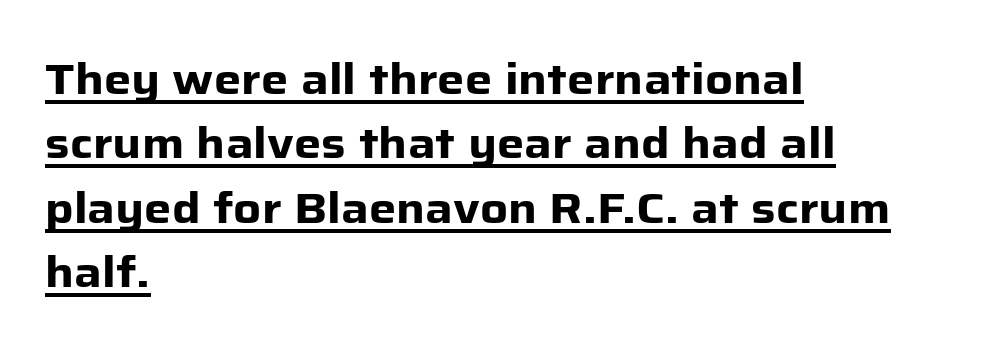
Q: Is the text bold? A: Yes.
Q: Is the text italic (slanted)? A: No, it is upright.
Q: Is the typeface a serif or a sans-serif typeface? A: Sans-serif.
Q: Is the text underlined? A: Yes.
Q: How is the paragraph aligned? A: Left-aligned.
Q: Is the spacing between letters normal or unusually wide? A: Normal.
Q: Is the spacing between lines tight, normal or loose? A: Normal.
Q: Width (condensed, normal, or wide)? A: Normal.
Q: Stroke contrast? A: Low.
Q: x-height? A: Medium.
Q: Monospaced? A: No.
